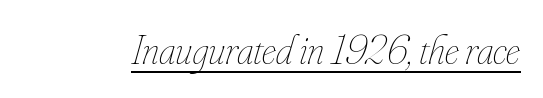
{"italic": "yes", "lean": "right", "slant_degrees": 16, "bold": "no", "weight": "thin", "width": "condensed", "stroke_contrast": "low", "x_height": "small", "monospaced": "no", "underline": "yes", "letter_spacing": "normal", "letter_spacing_em": 0.0, "glyph_px": 41}
